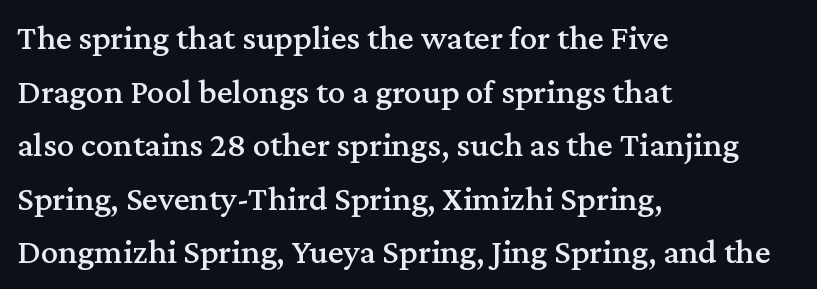
Honestly, there is no underline to notice here at all. Is the letter spacing exaggerated? No — it looks like the ordinary default. Looks like regular typesetting: each glyph gets only the width it needs. The space between consecutive lines is moderate. The typeface chosen for these lines features serifs. This is the regular roman posture of the typeface.
